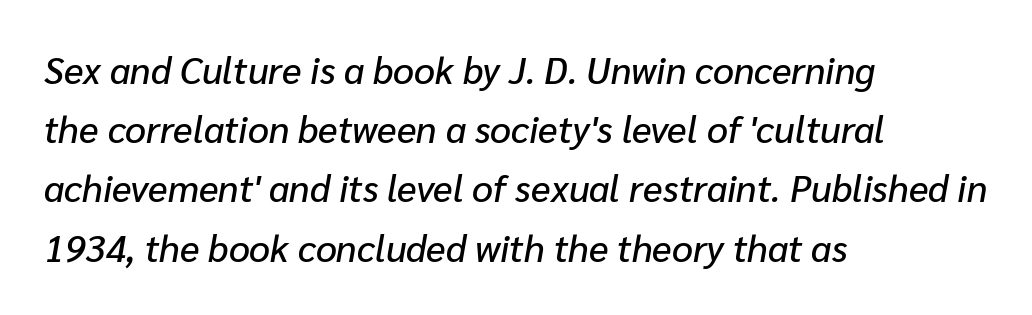
The image shows 37 px text type, italic (leaning right); set left-aligned, normal line spacing (1.6x), normal letter spacing, not underlined; low stroke contrast and a medium x-height.
